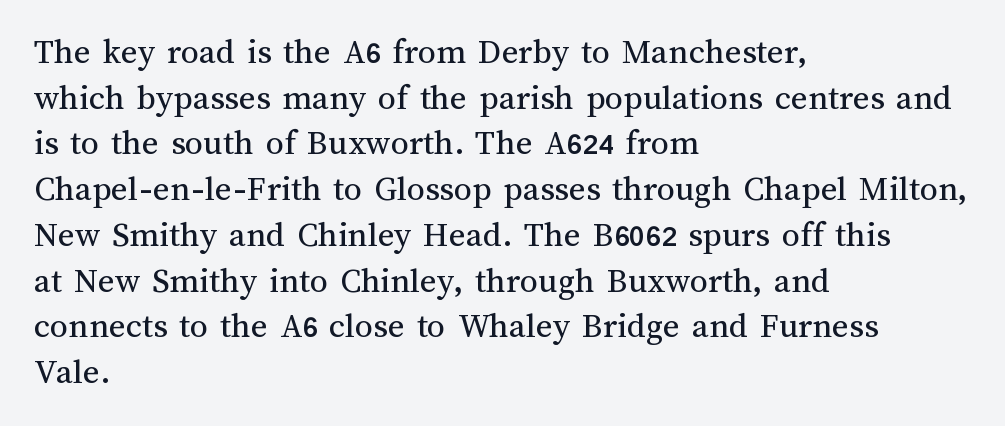
Q: Is the text bold? A: No.
Q: Is the text italic (slanted)? A: No, it is upright.
Q: Is the text underlined? A: No.
Q: How is the paragraph aligned? A: Left-aligned.
Q: Is the spacing between letters normal or unusually wide? A: Normal.
Q: Is the spacing between lines tight, normal or loose? A: Normal.
Q: Width (condensed, normal, or wide)? A: Normal.
Q: Stroke contrast? A: Medium.
Q: x-height? A: Medium.
Q: Monospaced? A: No.
